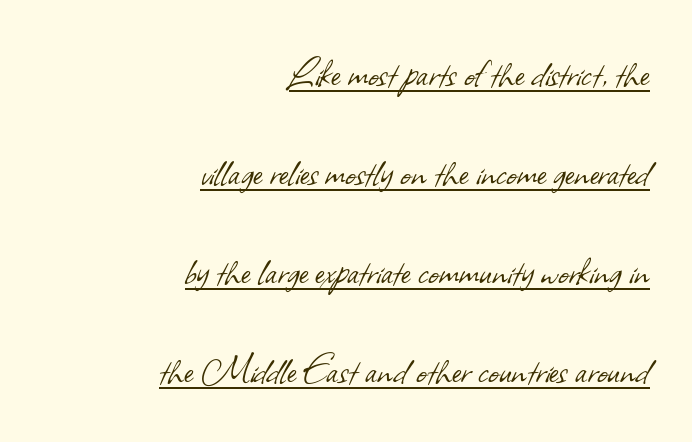
The image shows 45 px light sans-serif type; set right-aligned, loose line spacing (2.2x), normal letter spacing, underlined; low stroke contrast and a small x-height.
